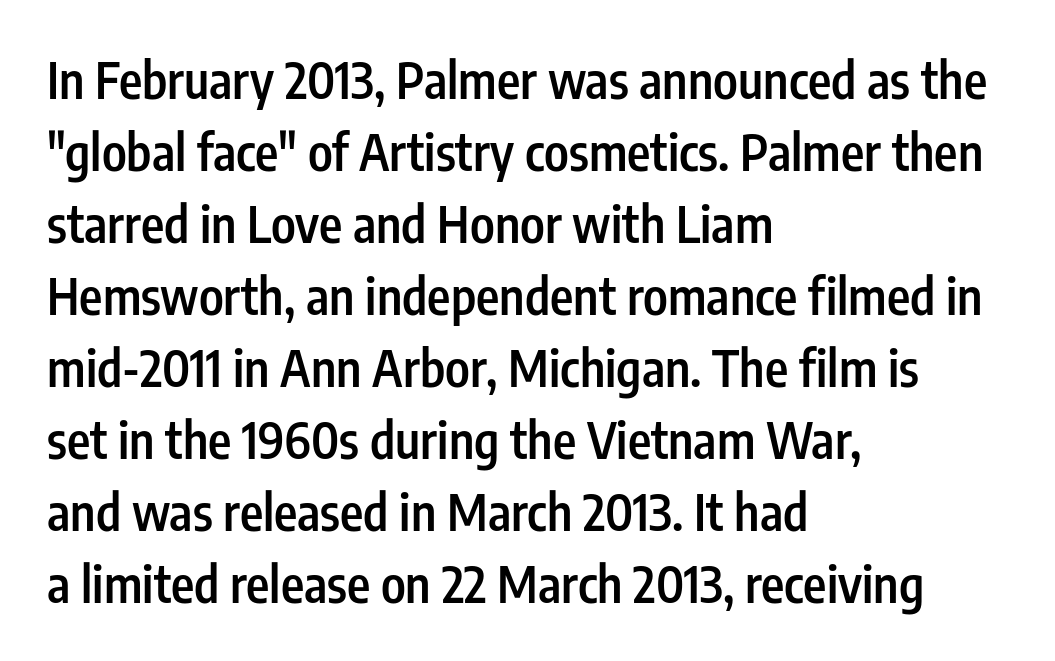
No extra tracking has been applied to these lines. Anything drawn beneath the words? Only blank space. Interline gaps are of average width in this sample. Teacher's note: observe the even left margin — that is flush-left alignment. As a designer I'd log this as weight 600, semibold. Stroke terminals: plain, sans-serif.
